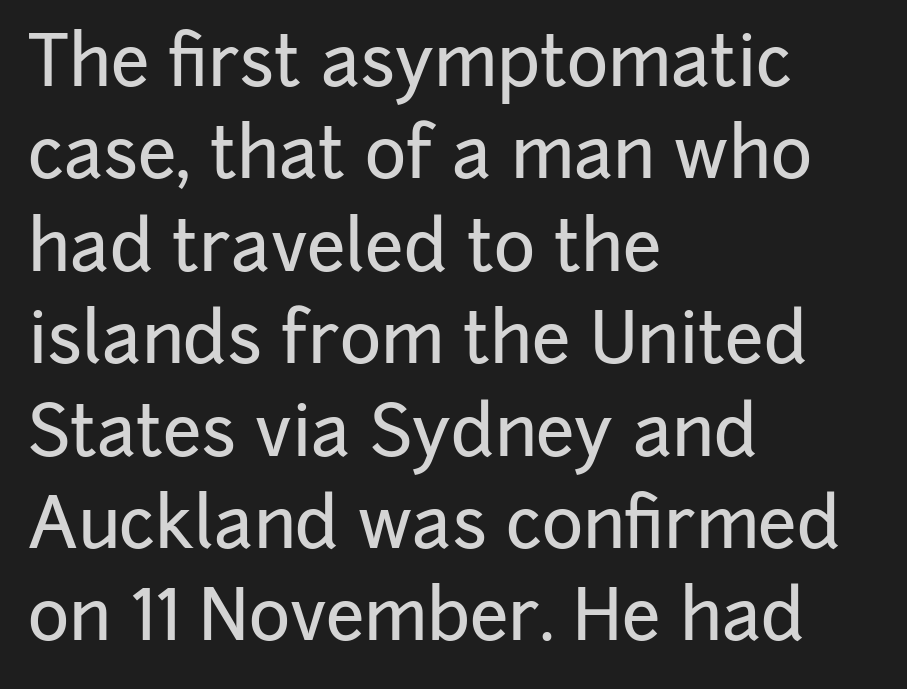
Caption: standard tracking, unaltered. Just letters on the line, the space beneath them empty. If you measured baseline to baseline, you'd find a middling distance. Left-aligned paragraph, ragged on the right. These lines were composed using upright roman letters.
